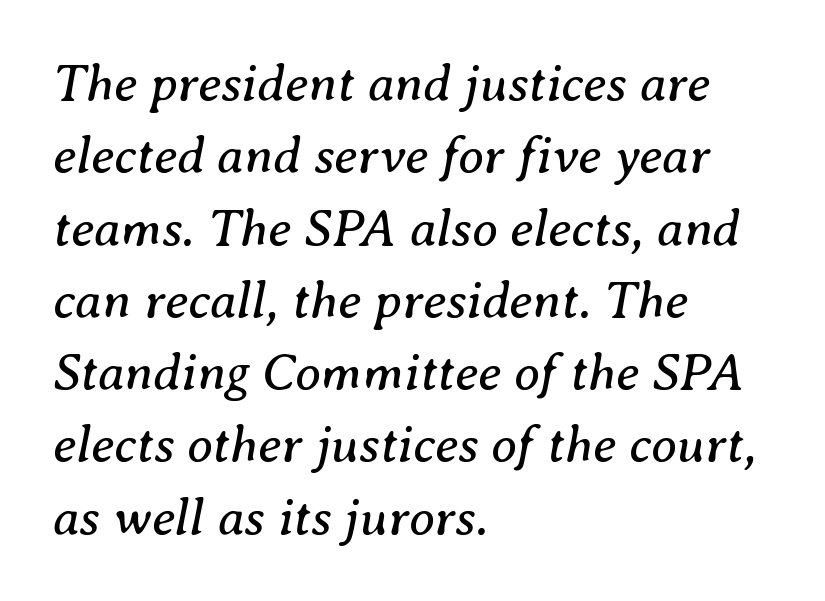
The image shows 52 px regular-weight serif type, italic (leaning right); set left-aligned, normal line spacing (1.39x), normal letter spacing, not underlined; medium stroke contrast and a medium x-height.
